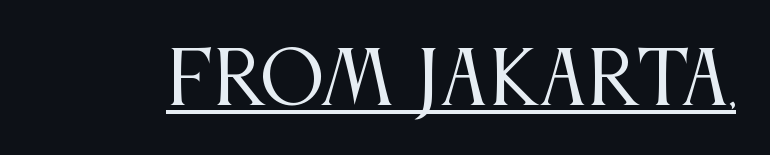
The image shows 72 px regular-weight, condensed serif type, upright; set normal letter spacing, underlined; medium stroke contrast and a large x-height.
